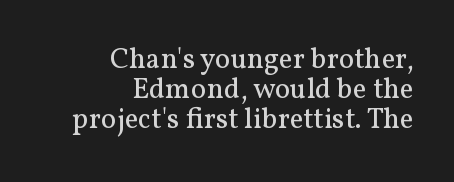
Q: Is the text bold? A: No.
Q: Is the text italic (slanted)? A: No, it is upright.
Q: Is the typeface a serif or a sans-serif typeface? A: Serif.
Q: Is the text underlined? A: No.
Q: How is the paragraph aligned? A: Right-aligned.
Q: Is the spacing between letters normal or unusually wide? A: Normal.
Q: Is the spacing between lines tight, normal or loose? A: Tight.
Q: Width (condensed, normal, or wide)? A: Normal.
Q: Stroke contrast? A: Medium.
Q: x-height? A: Medium.
Q: Monospaced? A: No.
